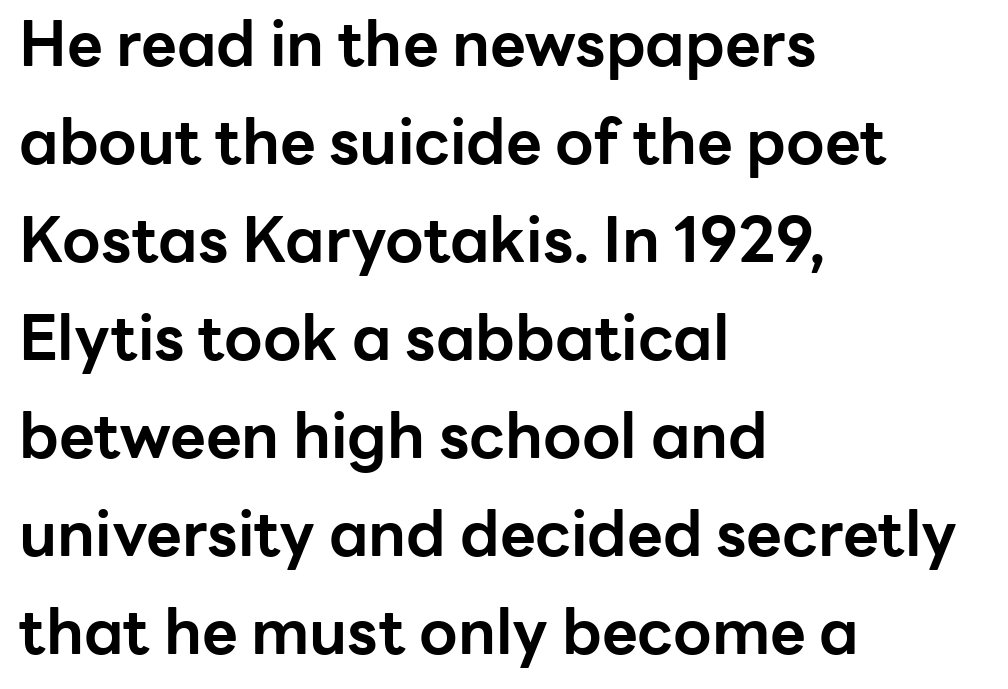
{"serif": "no", "italic": "no", "bold": "yes", "weight": "bold", "width": "normal", "stroke_contrast": "low", "x_height": "medium", "monospaced": "no", "underline": "no", "align": "left", "line_spacing": "normal", "line_spacing_ratio": 1.58, "letter_spacing": "normal", "letter_spacing_em": 0.0, "glyph_px": 62}
